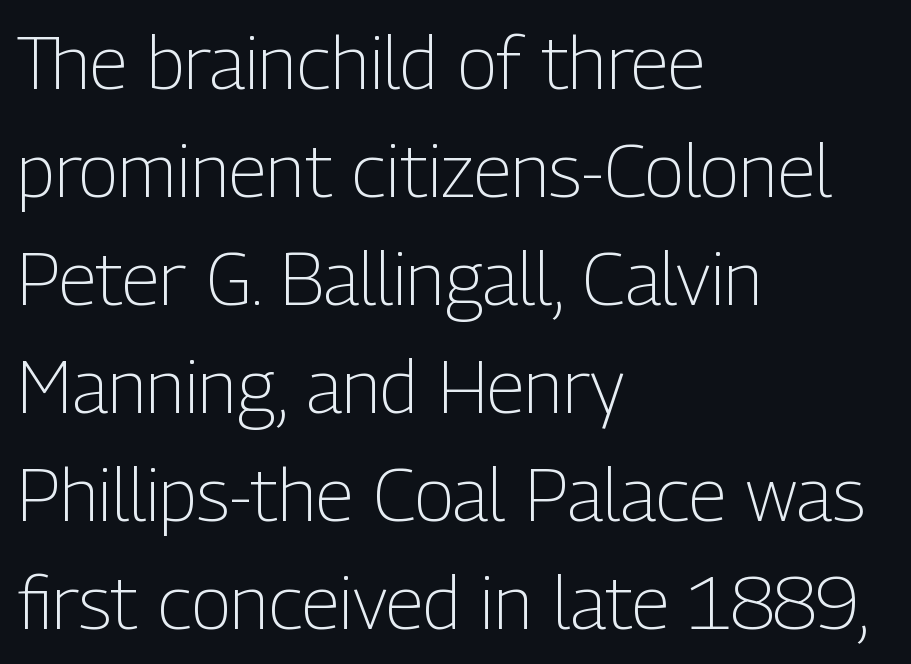
Q: Is the text bold? A: No.
Q: Is the text italic (slanted)? A: No, it is upright.
Q: Is the typeface a serif or a sans-serif typeface? A: Sans-serif.
Q: Is the text underlined? A: No.
Q: How is the paragraph aligned? A: Left-aligned.
Q: Is the spacing between letters normal or unusually wide? A: Normal.
Q: Is the spacing between lines tight, normal or loose? A: Normal.
Q: Width (condensed, normal, or wide)? A: Condensed.
Q: Stroke contrast? A: Low.
Q: x-height? A: Medium.
Q: Monospaced? A: No.
